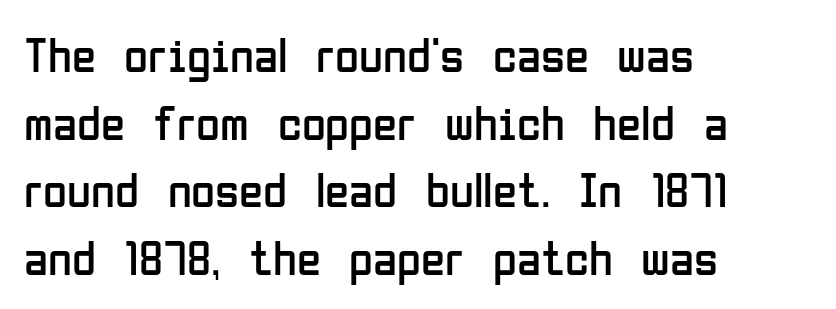
The tracking reads as untouched default to a designer's eye. Casual observation: everything's shoved over to the left. Summary of vertical rhythm: regular, with standard interline spacing. The passage shown is typed in a proportional face where columns would drift. It's the straight-up-and-down kind of type. The strokes are not fattened; the text isn't bold.
